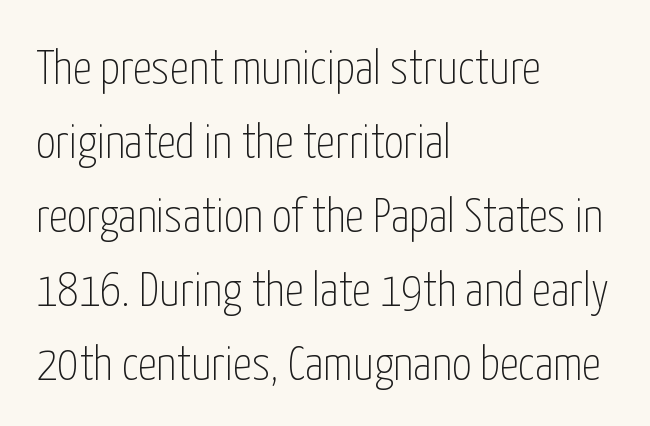
These lines were composed using upright roman letters. Bold? No — there's no thickening of the strokes. Caption: multi-line text, flush left, ragged right. Observe the absence of serifs on each vertical stroke in this sample. A normal amount of white space separates one row of letters from the next.
